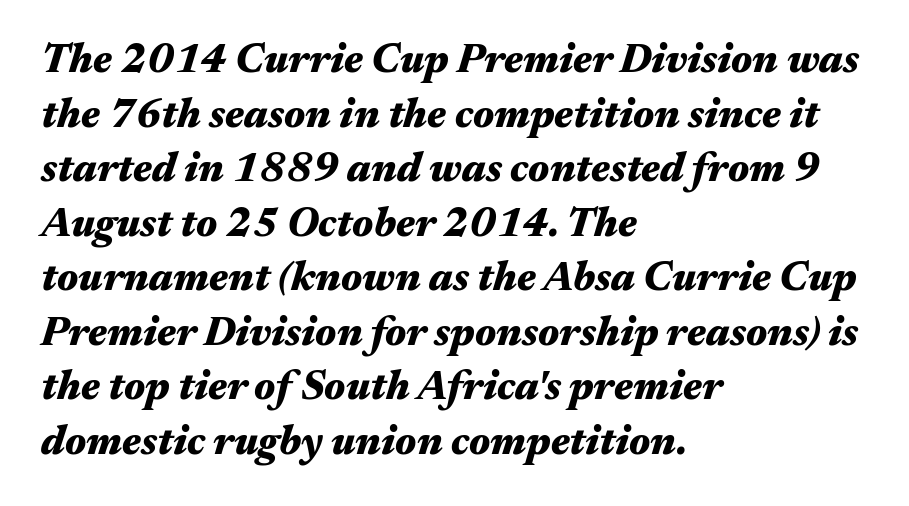
{"italic": "yes", "lean": "right", "slant_degrees": 17, "bold": "yes", "weight": "heavy", "width": "wide", "stroke_contrast": "medium", "x_height": "medium", "monospaced": "no", "underline": "no", "align": "left", "line_spacing": "normal", "line_spacing_ratio": 1.33, "letter_spacing": "normal", "letter_spacing_em": 0.0, "glyph_px": 41}
